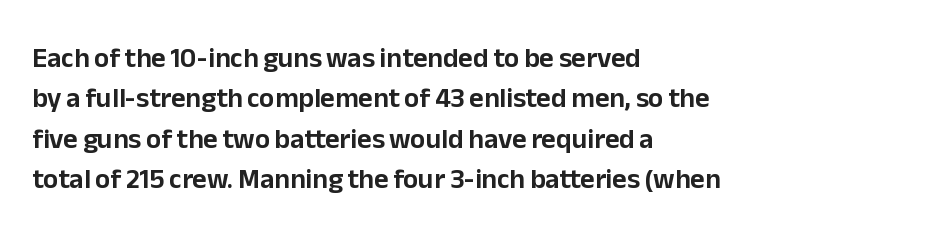
{"serif": "no", "italic": "no", "width": "normal", "stroke_contrast": "low", "x_height": "medium", "monospaced": "no", "underline": "no", "align": "left", "line_spacing": "normal", "line_spacing_ratio": 1.44, "letter_spacing": "normal", "letter_spacing_em": 0.0, "glyph_px": 28}
